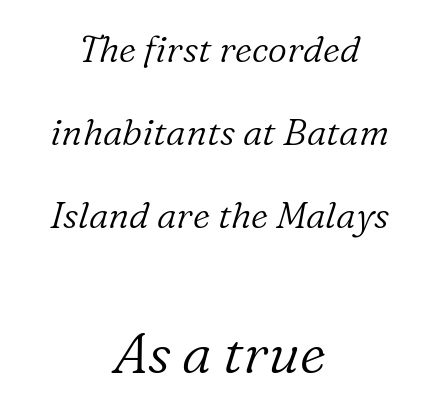
{"serif": "yes", "italic": "yes", "lean": "right", "slant_degrees": 16, "bold": "no", "weight": "light", "width": "normal", "stroke_contrast": "low", "x_height": "medium", "monospaced": "no", "underline": "no", "align": "center", "line_spacing": "loose", "line_spacing_ratio": 2.24, "letter_spacing": "normal", "letter_spacing_em": 0.0, "larger_block": "second", "size_ratio": 1.51, "glyph_px": 56}
